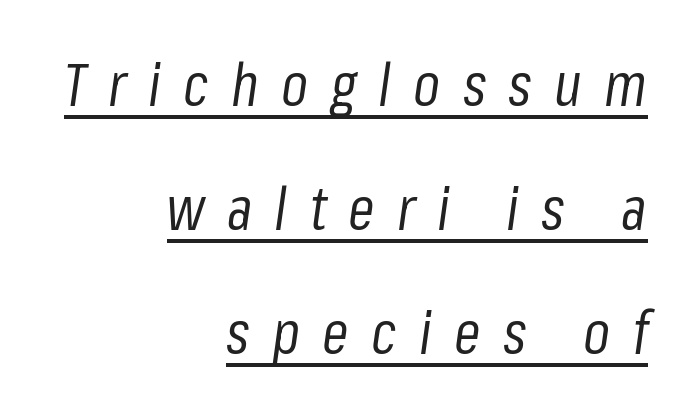
The image shows 60 px regular-weight, condensed type, italic (leaning right); set right-aligned, loose line spacing (2.07x), unusually wide letter spacing (+0.37 em), underlined; low stroke contrast and a medium x-height.
